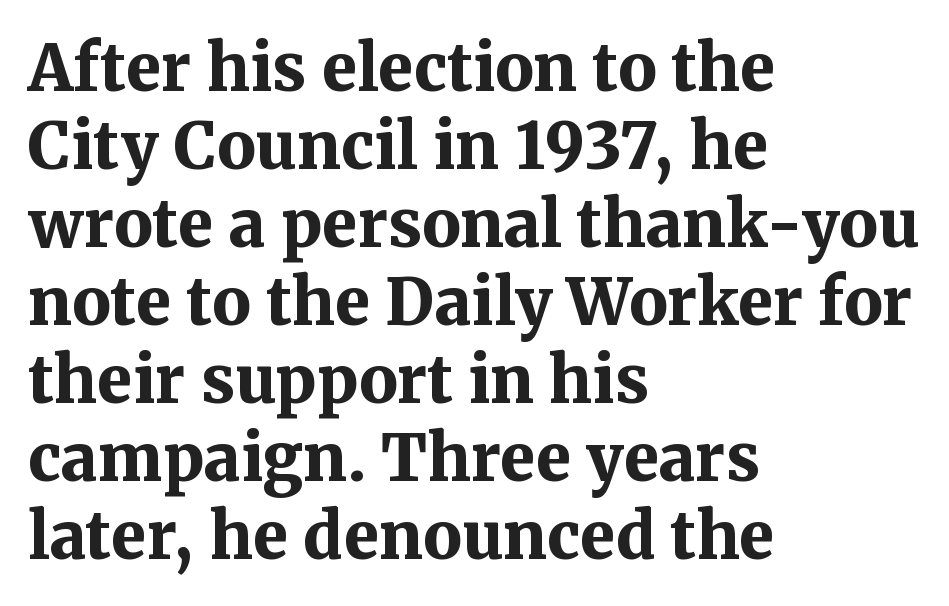
The image shows 64 px bold serif type, upright; set left-aligned, line spacing 1.22x, normal letter spacing, not underlined; medium stroke contrast and a medium x-height.
